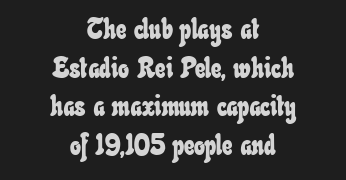
{"width": "condensed", "stroke_contrast": "low", "x_height": "small", "monospaced": "no", "underline": "no", "align": "center", "line_spacing": "normal", "line_spacing_ratio": 1.33, "letter_spacing": "normal", "letter_spacing_em": 0.0, "glyph_px": 29}
